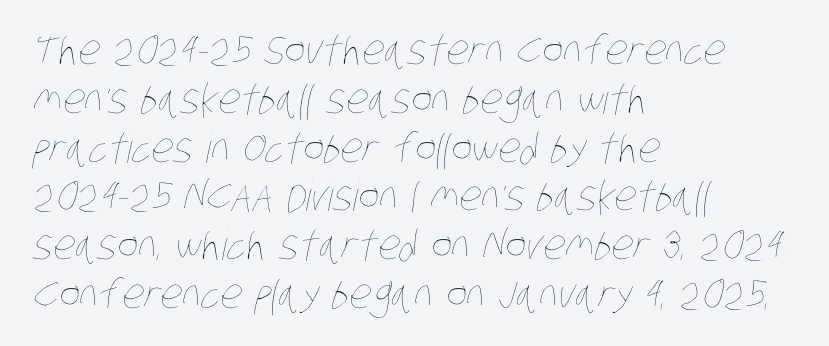
{"bold": "no", "weight": "thin", "width": "condensed", "stroke_contrast": "low", "x_height": "large", "monospaced": "no", "underline": "no", "align": "left", "line_spacing_ratio": 1.22, "letter_spacing": "normal", "letter_spacing_em": 0.0, "glyph_px": 40}
